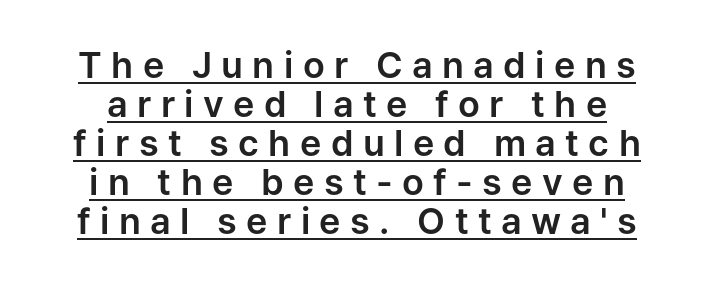
Q: Is the text italic (slanted)? A: No, it is upright.
Q: Is the typeface a serif or a sans-serif typeface? A: Sans-serif.
Q: Is the text underlined? A: Yes.
Q: Is the spacing between letters normal or unusually wide? A: Unusually wide.
Q: Is the spacing between lines tight, normal or loose? A: Tight.
Q: Width (condensed, normal, or wide)? A: Normal.
Q: Stroke contrast? A: Low.
Q: x-height? A: Medium.
Q: Monospaced? A: No.
